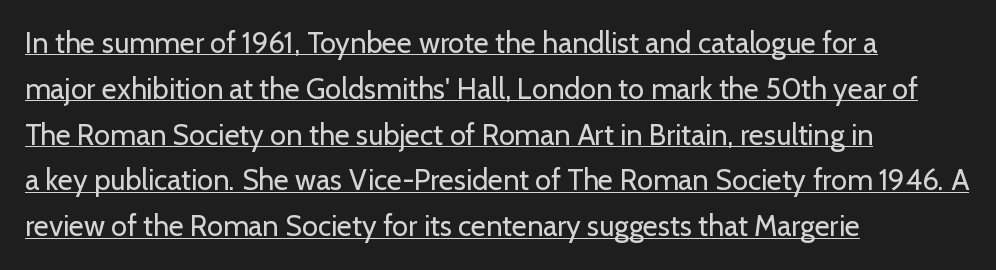
Q: Is the text bold? A: No.
Q: Is the text italic (slanted)? A: No, it is upright.
Q: Is the typeface a serif or a sans-serif typeface? A: Sans-serif.
Q: Is the text underlined? A: Yes.
Q: How is the paragraph aligned? A: Left-aligned.
Q: Is the spacing between letters normal or unusually wide? A: Normal.
Q: Is the spacing between lines tight, normal or loose? A: Normal.
Q: Width (condensed, normal, or wide)? A: Normal.
Q: Stroke contrast? A: Low.
Q: x-height? A: Medium.
Q: Monospaced? A: No.
